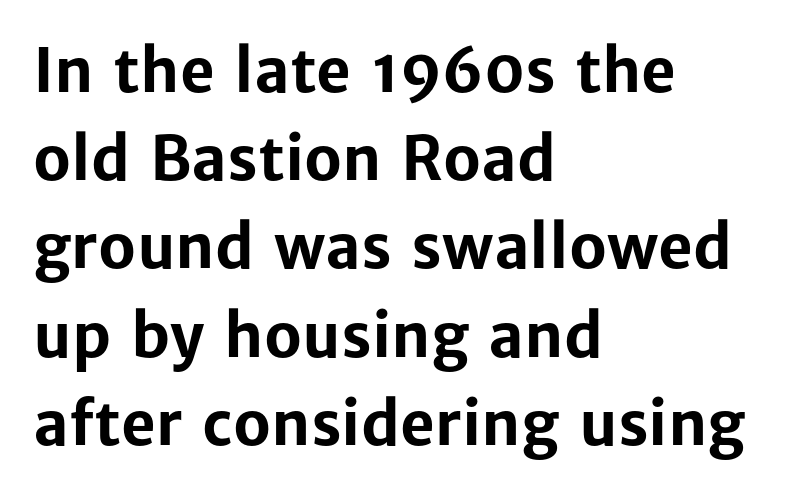
{"serif": "no", "italic": "no", "bold": "yes", "weight": "bold", "width": "normal", "stroke_contrast": "low", "x_height": "medium", "monospaced": "no", "underline": "no", "align": "left", "line_spacing": "normal", "line_spacing_ratio": 1.47, "letter_spacing": "normal", "letter_spacing_em": 0.0, "glyph_px": 60}
